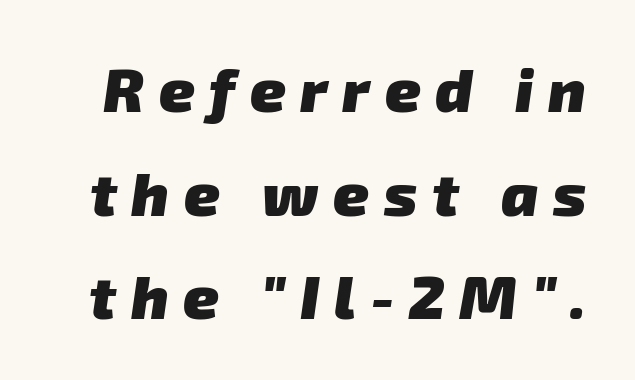
The image shows 61 px heavy sans-serif type; set normal line spacing (1.7x), unusually wide letter spacing (+0.24 em), not underlined; low stroke contrast and a medium x-height.
